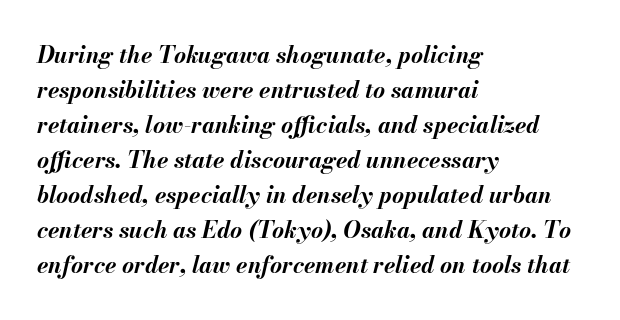
The image shows 23 px bold type, italic (leaning right); set left-aligned, normal line spacing (1.52x), normal letter spacing, not underlined.
